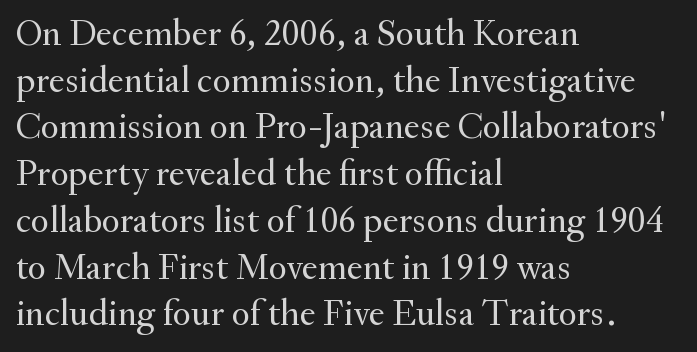
{"serif": "yes", "italic": "no", "bold": "no", "weight": "regular", "width": "normal", "stroke_contrast": "medium", "x_height": "small", "monospaced": "no", "underline": "no", "align": "left", "line_spacing_ratio": 1.23, "letter_spacing": "normal", "letter_spacing_em": 0.0, "glyph_px": 38}
